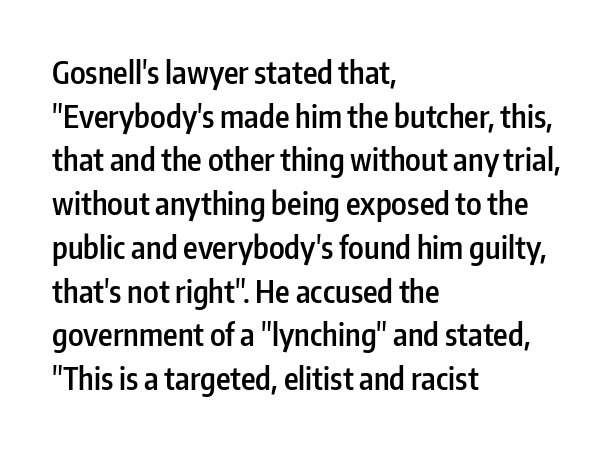
Firm but not heavy-handed strokes: this text is semibold. The font family rendered here belongs to the sans-serif group. This sample has the flowing, uneven cadence of proportional lettering. Clear beneath every line of the passage. The paragraph shown leans on its left margin. Upright lettering throughout.
